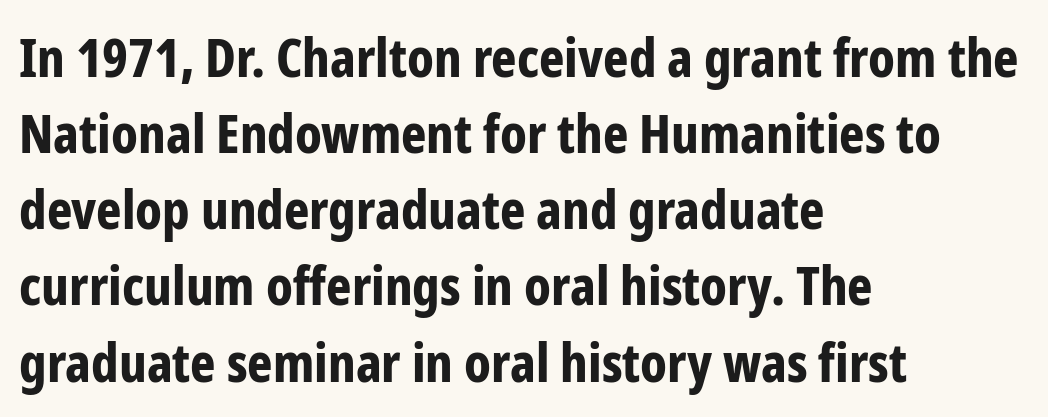
Q: Is the text bold? A: Yes.
Q: Is the text italic (slanted)? A: No, it is upright.
Q: Is the typeface a serif or a sans-serif typeface? A: Sans-serif.
Q: Is the text underlined? A: No.
Q: How is the paragraph aligned? A: Left-aligned.
Q: Is the spacing between letters normal or unusually wide? A: Normal.
Q: Is the spacing between lines tight, normal or loose? A: Normal.
Q: Width (condensed, normal, or wide)? A: Condensed.
Q: Stroke contrast? A: Low.
Q: x-height? A: Medium.
Q: Monospaced? A: No.
